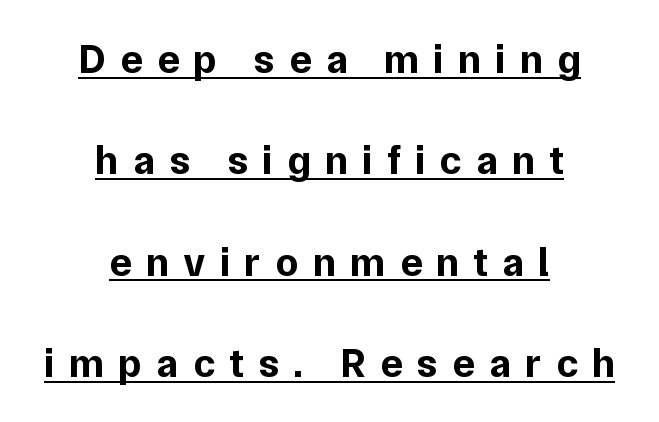
Q: Is the text bold? A: Yes.
Q: Is the text italic (slanted)? A: No, it is upright.
Q: Is the typeface a serif or a sans-serif typeface? A: Sans-serif.
Q: Is the text underlined? A: Yes.
Q: How is the paragraph aligned? A: Centered.
Q: Is the spacing between letters normal or unusually wide? A: Unusually wide.
Q: Is the spacing between lines tight, normal or loose? A: Loose.
Q: Width (condensed, normal, or wide)? A: Normal.
Q: Stroke contrast? A: Low.
Q: x-height? A: Medium.
Q: Monospaced? A: No.
